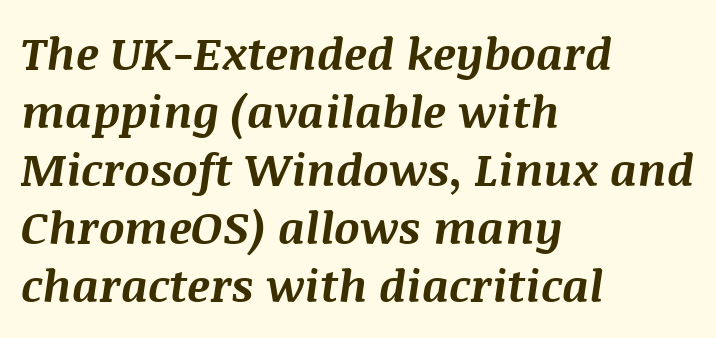
The space beneath each line is pristine and unruled. Students, this is bold: see how much ink each stroke carries. The ragged edge is on the right, which tells us the setting is flush left. The rows are spaced the way most documents space them. Observe the lean: these are italic letterforms.
